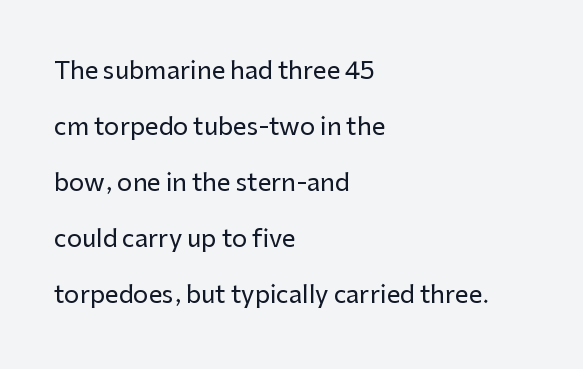
Q: Is the text italic (slanted)? A: No, it is upright.
Q: Is the text underlined? A: No.
Q: How is the paragraph aligned? A: Left-aligned.
Q: Is the spacing between letters normal or unusually wide? A: Normal.
Q: Is the spacing between lines tight, normal or loose? A: Loose.
